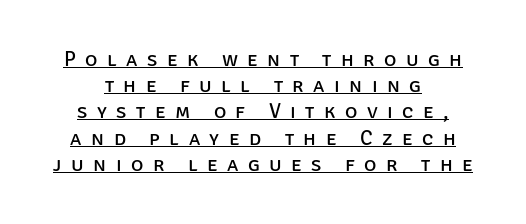
{"italic": "no", "bold": "no", "underline": "yes", "line_spacing": "normal", "line_spacing_ratio": 1.25, "letter_spacing": "wide", "letter_spacing_em": 0.45, "glyph_px": 21}
